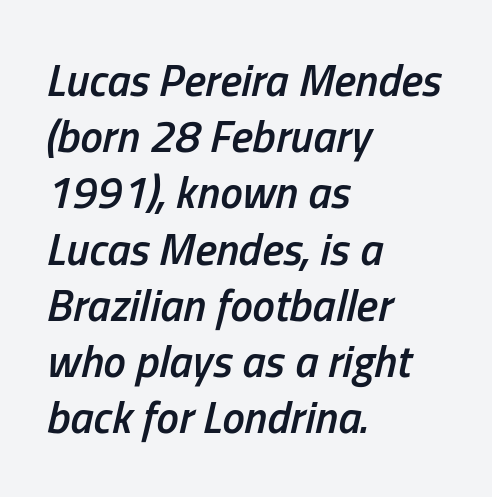
Note the varied advance widths — an 'i' is clearly narrower than an 'm'. The glyphs look as if they've been sheared to an angle. Compared with typical body copy, the letter spacing here is the same. Teacher's note: observe the even left margin — that is flush-left alignment.
